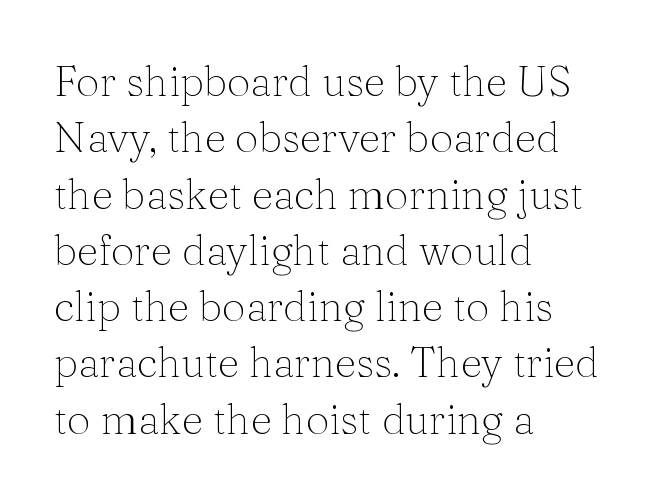
The image shows 42 px thin serif type, upright; set left-aligned, normal line spacing (1.34x), normal letter spacing, not underlined; medium stroke contrast and a medium x-height.
